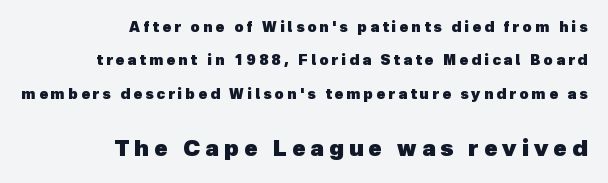
{"bold": "yes", "underline": "no", "align": "right", "line_spacing": "loose", "line_spacing_ratio": 2.39, "letter_spacing": "wide", "letter_spacing_em": 0.23, "larger_block": "second", "size_ratio": 1.57, "glyph_px": 22}
